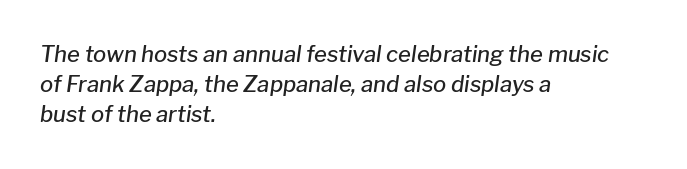
{"italic": "yes", "lean": "right", "slant_degrees": 8, "bold": "semi", "underline": "no", "align": "left", "line_spacing": "normal", "line_spacing_ratio": 1.37, "letter_spacing": "normal", "letter_spacing_em": 0.0, "glyph_px": 22}
